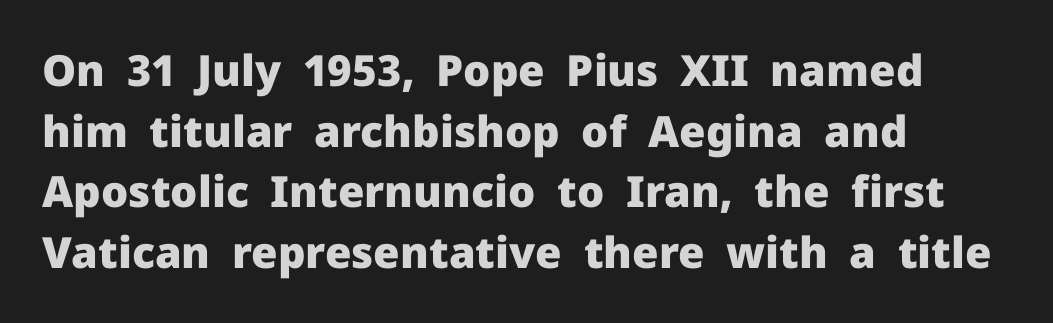
{"serif": "no", "italic": "no", "bold": "yes", "weight": "heavy", "width": "normal", "stroke_contrast": "low", "x_height": "medium", "monospaced": "no", "underline": "no", "align": "left", "line_spacing": "normal", "line_spacing_ratio": 1.41, "letter_spacing": "normal", "letter_spacing_em": 0.0, "glyph_px": 43}
